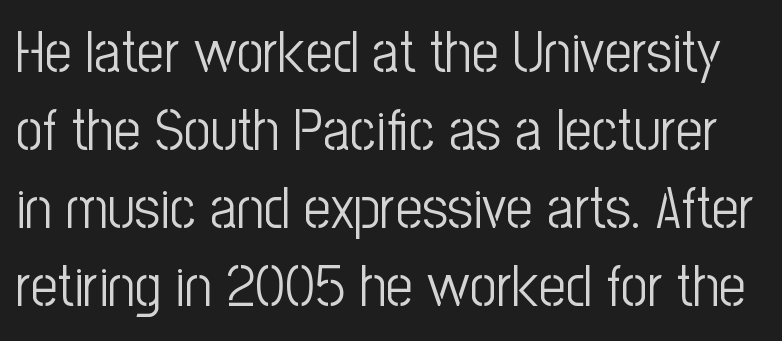
Does extra space separate the letters? No, they use regular spacing. Does the type have serifs? No, each stem ends abruptly. No heavy texture on the line: the type isn't bold. These lines were composed using upright roman letters.
